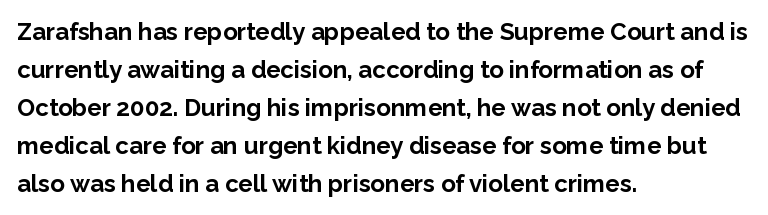
The space between consecutive lines is moderate. Alignment: flush left. The passage shown is not underscored anywhere. The type is set solid horizontally, with unmodified tracking. The characters look thick and weighty, a clear bold. Unlike italic type, these characters show no tilt at all.
